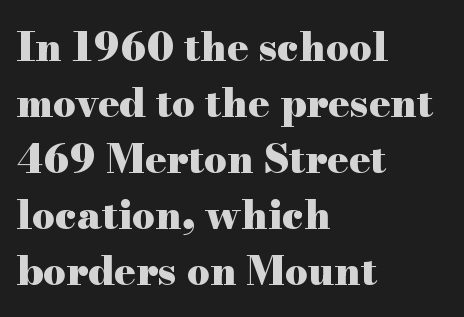
Q: Is the text bold? A: Yes.
Q: Is the text italic (slanted)? A: No, it is upright.
Q: Is the typeface a serif or a sans-serif typeface? A: Serif.
Q: Is the text underlined? A: No.
Q: How is the paragraph aligned? A: Left-aligned.
Q: Is the spacing between letters normal or unusually wide? A: Normal.
Q: Is the spacing between lines tight, normal or loose? A: Normal.
Q: Width (condensed, normal, or wide)? A: Wide.
Q: Stroke contrast? A: High.
Q: x-height? A: Small.
Q: Monospaced? A: No.
